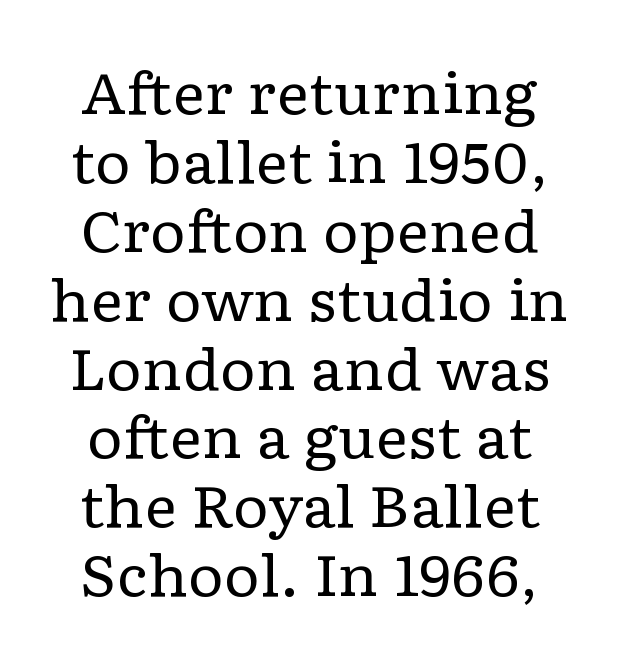
The image shows 56 px regular-weight, wide serif type, upright; set line spacing 1.23x, normal letter spacing, not underlined; low stroke contrast and a medium x-height.
